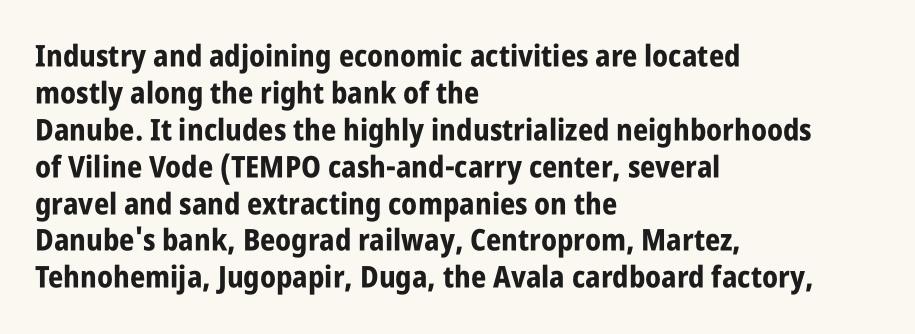
Q: Is the text bold? A: Yes.
Q: Is the text italic (slanted)? A: No, it is upright.
Q: Is the typeface a serif or a sans-serif typeface? A: Sans-serif.
Q: Is the text underlined? A: No.
Q: How is the paragraph aligned? A: Left-aligned.
Q: Is the spacing between letters normal or unusually wide? A: Normal.
Q: Width (condensed, normal, or wide)? A: Condensed.
Q: Stroke contrast? A: Low.
Q: x-height? A: Large.
Q: Monospaced? A: No.
